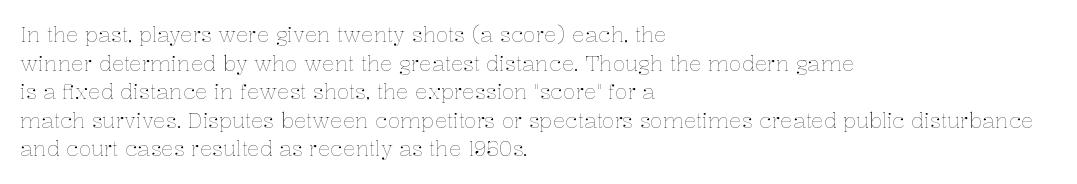
Q: Is the text bold? A: No.
Q: Is the text italic (slanted)? A: No, it is upright.
Q: Is the text underlined? A: No.
Q: How is the paragraph aligned? A: Left-aligned.
Q: Is the spacing between letters normal or unusually wide? A: Normal.
Q: Is the spacing between lines tight, normal or loose? A: Normal.
